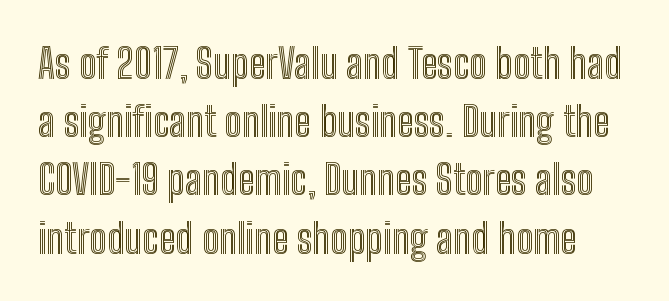
Regular leading. The passage shown is typed in a proportional face where columns would drift. Check under the words: just untouched page. Posture: straight, roman, zero tilt. The passage shown has conventional tracking throughout.
